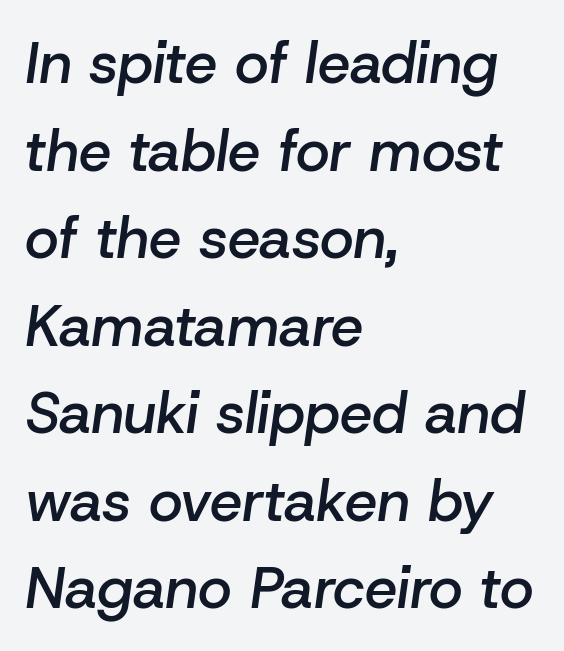
Compared with an ordinary text face, these strokes are moderately heavier — a semibold. How are the letters spaced? Ordinarily, with no added tracking. The glyphs look as if they've been sheared to an angle. The letters advance in unequal steps, a hallmark of proportional type. Is the block centered? No — it sits flush against the left margin.
